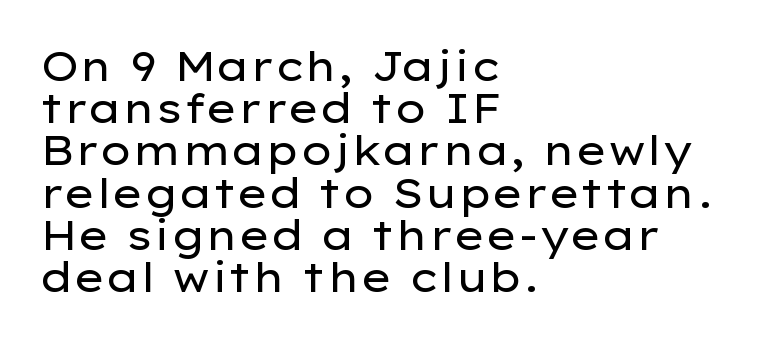
Rule under the text: the space is simply empty. The rendering keeps characters at their native spacing. Is the type heavy? It reads as light-to-regular instead. To sum up the face: it is a sans, with no serifs. Italic: no, the glyphs are upright roman.
